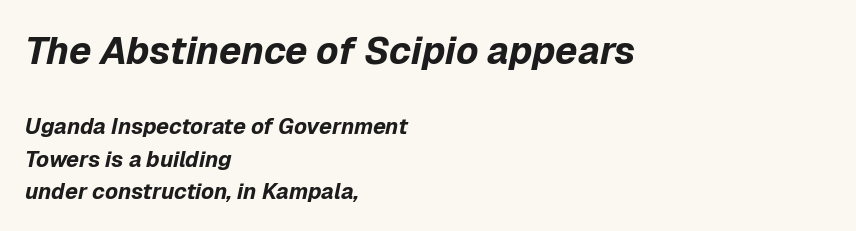
The image shows 38 px bold type, italic (leaning right); set left-aligned, normal line spacing (1.47x), normal letter spacing, not underlined; the first (top) block is 1.73x larger; low stroke contrast and a medium x-height.
